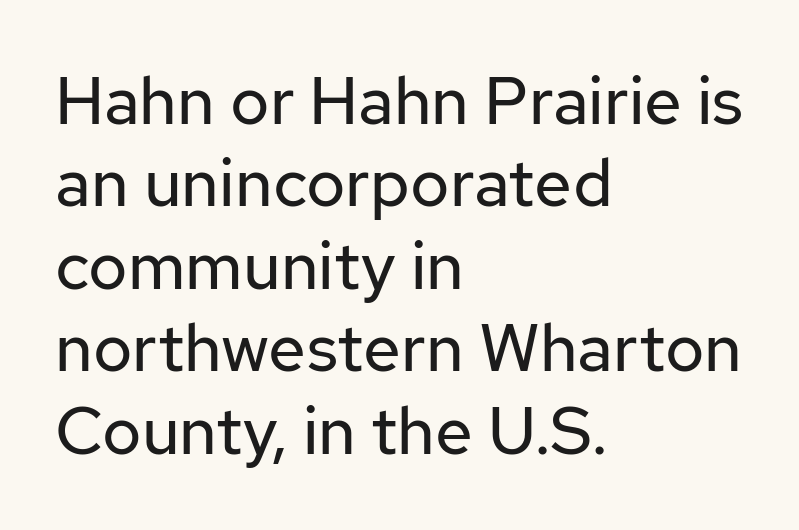
{"serif": "no", "italic": "no", "bold": "no", "weight": "regular", "width": "normal", "stroke_contrast": "low", "x_height": "medium", "monospaced": "no", "underline": "no", "align": "left", "line_spacing_ratio": 1.23, "letter_spacing": "normal", "letter_spacing_em": 0.0, "glyph_px": 67}
